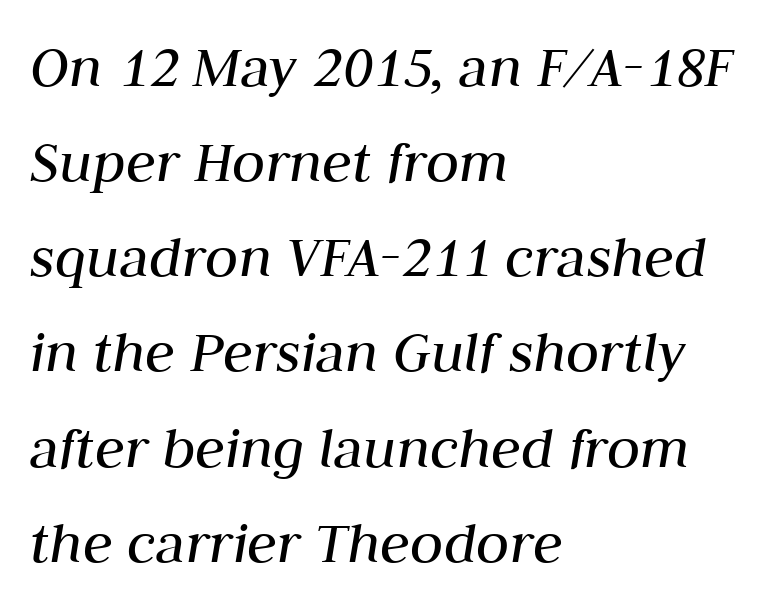
Underline: absent. Standard letterfit; no display-style spreading of the glyphs. Is the stroke heavy? The answer is a plain regular-or-lighter. Successive baselines arrive at the customary interval. The paragraph shown leans on its left margin. Spacing verdict: proportional, widths tailored to each character.
